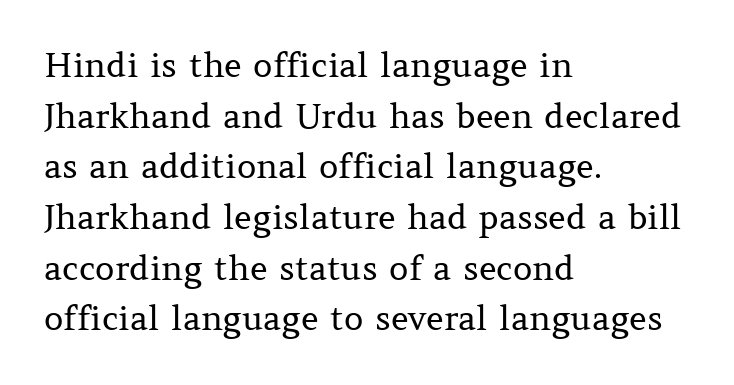
Q: Is the text bold? A: No.
Q: Is the text italic (slanted)? A: No, it is upright.
Q: Is the typeface a serif or a sans-serif typeface? A: Serif.
Q: Is the text underlined? A: No.
Q: How is the paragraph aligned? A: Left-aligned.
Q: Is the spacing between letters normal or unusually wide? A: Normal.
Q: Is the spacing between lines tight, normal or loose? A: Normal.
Q: Width (condensed, normal, or wide)? A: Normal.
Q: Stroke contrast? A: Medium.
Q: x-height? A: Medium.
Q: Monospaced? A: No.
